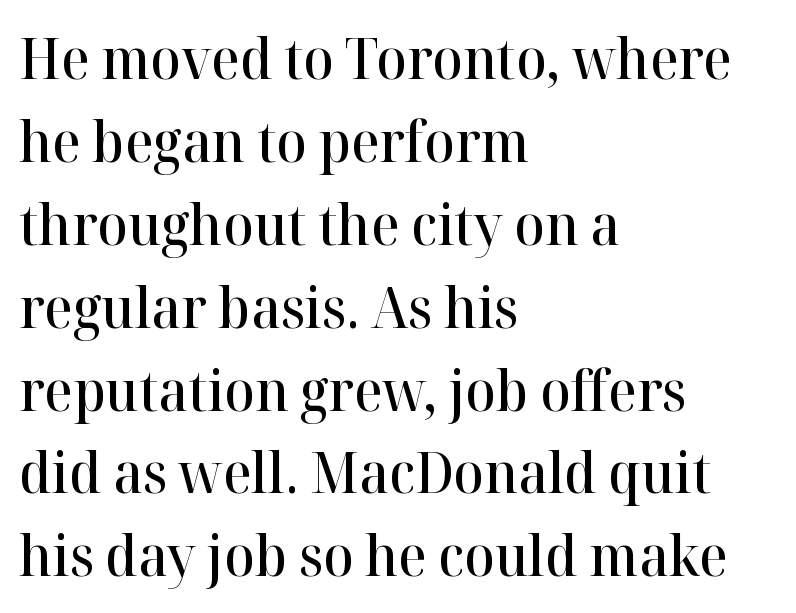
Q: Is the text bold? A: Semi-bold.
Q: Is the text italic (slanted)? A: No, it is upright.
Q: Is the typeface a serif or a sans-serif typeface? A: Serif.
Q: Is the text underlined? A: No.
Q: How is the paragraph aligned? A: Left-aligned.
Q: Is the spacing between letters normal or unusually wide? A: Normal.
Q: Is the spacing between lines tight, normal or loose? A: Normal.
Q: Width (condensed, normal, or wide)? A: Normal.
Q: Stroke contrast? A: High.
Q: x-height? A: Medium.
Q: Monospaced? A: No.
